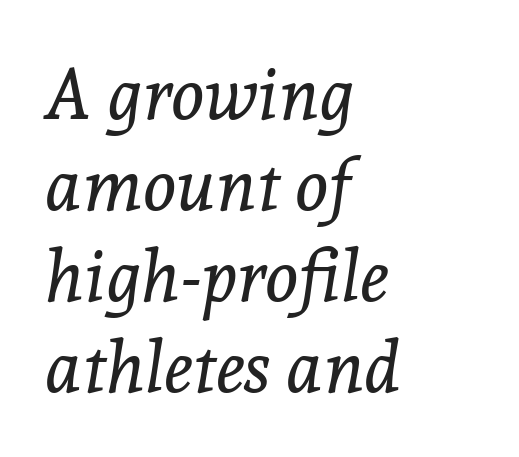
{"serif": "yes", "italic": "yes", "lean": "right", "slant_degrees": 8, "bold": "no", "weight": "regular", "width": "normal", "x_height": "medium", "monospaced": "no", "underline": "no", "align": "left", "line_spacing": "normal", "line_spacing_ratio": 1.28, "letter_spacing": "normal", "letter_spacing_em": 0.0, "glyph_px": 71}
